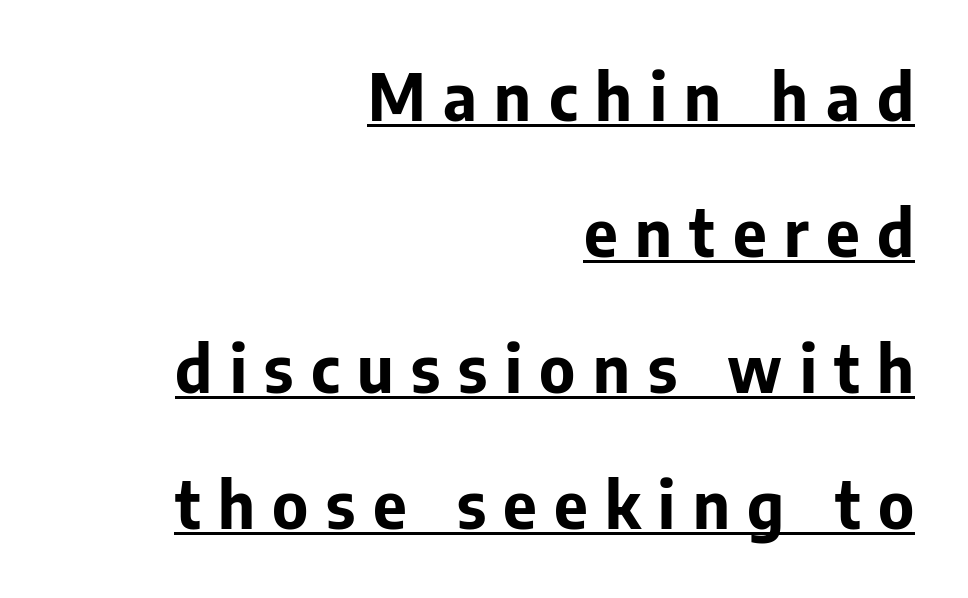
The image shows 65 px bold sans-serif type, upright; set right-aligned, loose line spacing (2.09x), unusually wide letter spacing (+0.27 em), underlined; low stroke contrast and a medium x-height.
